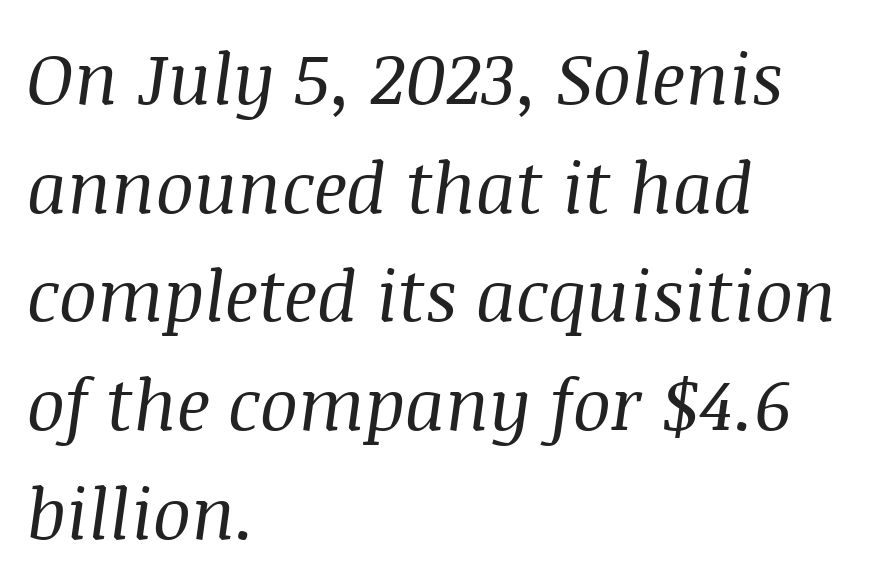
Caption: standard tracking, unaltered. These lines are rendered in a variable-pitch font. The ragged edge is on the right, which tells us the setting is flush left. A quiet, ordinary-to-light weight characterises the typeface.
